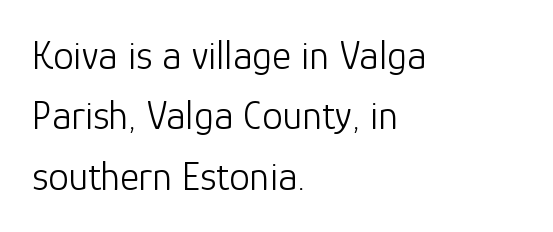
The zone under the glyphs is completely vacant. Serifs: no, the terminals of the letterforms are clean. The lettering stays uniformly vertical, giving the passage a roman look. Teacher's note: observe the even left margin — that is flush-left alignment.
